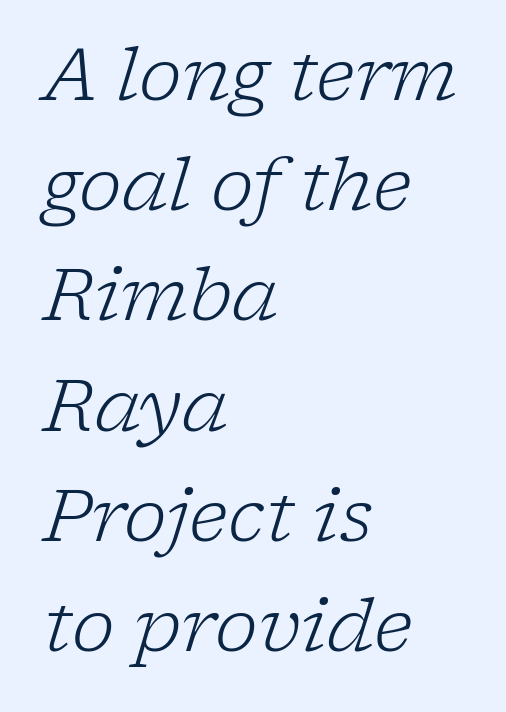
Serif or sans? Serif — the stroke terminals have little feet. The rendering keeps characters at their native spacing. Vertical stems look standard width or narrower in stroke. Proportional: the letters do not fall into vertical columns.
